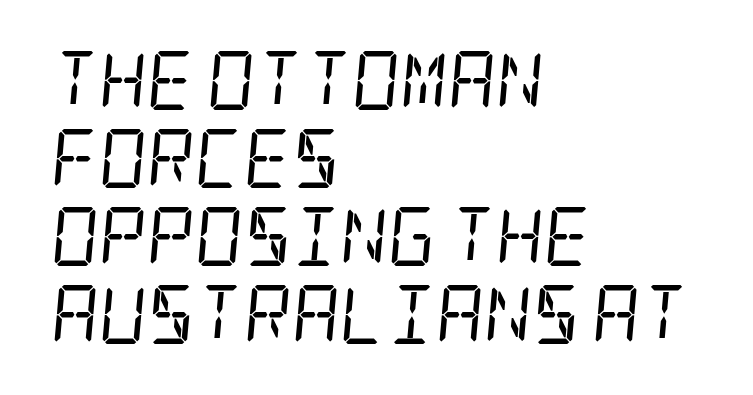
The image shows 59 px regular-weight, condensed serif type, italic (leaning right); set left-aligned, normal line spacing (1.32x), normal letter spacing, not underlined; low stroke contrast and a large x-height.
